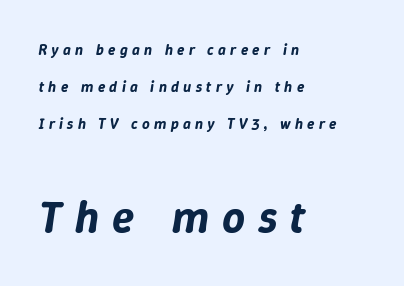
Q: Is the text italic (slanted)? A: Yes, it leans right by about 9 degrees.
Q: Is the text underlined? A: No.
Q: How is the paragraph aligned? A: Left-aligned.
Q: Is the spacing between letters normal or unusually wide? A: Unusually wide.
Q: Is the spacing between lines tight, normal or loose? A: Loose.
Q: Which block of text is set in a larger size, the first (top) or the second (bottom)? A: The second (bottom) one.
Q: Width (condensed, normal, or wide)? A: Normal.
Q: Stroke contrast? A: Low.
Q: x-height? A: Medium.
Q: Monospaced? A: No.
